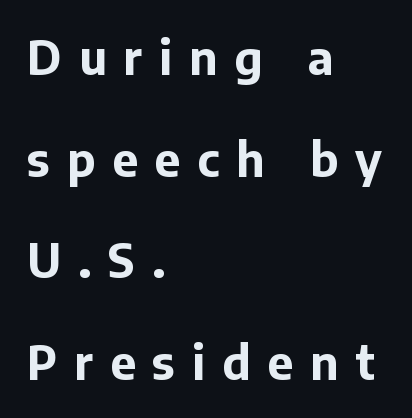
Each letter's strokes conclude bluntly, with no projecting serifs. Loosely led — the rows are spread out. Casual observation: everything's shoved over to the left. Does extra space separate the letters? Yes, quite a lot of it. Emphasis by weight is at full strength: bold.
